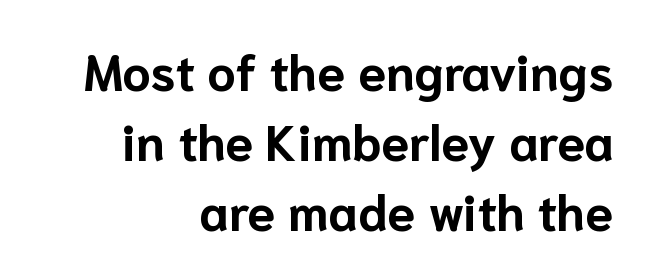
{"serif": "no", "italic": "no", "bold": "yes", "weight": "bold", "width": "normal", "stroke_contrast": "low", "x_height": "medium", "monospaced": "no", "underline": "no", "align": "right", "line_spacing": "normal", "line_spacing_ratio": 1.4, "letter_spacing": "normal", "letter_spacing_em": 0.0, "glyph_px": 50}
